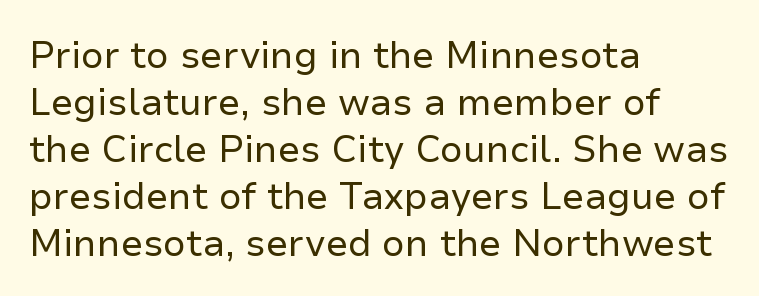
The image shows 37 px regular-weight sans-serif type, upright; set left-aligned, normal line spacing (1.27x), normal letter spacing, not underlined; low stroke contrast and a medium x-height.
